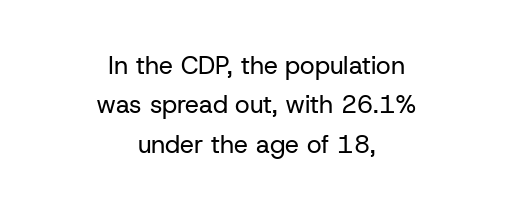
Q: Is the text bold? A: No.
Q: Is the text italic (slanted)? A: No, it is upright.
Q: Is the text underlined? A: No.
Q: How is the paragraph aligned? A: Centered.
Q: Is the spacing between letters normal or unusually wide? A: Normal.
Q: Is the spacing between lines tight, normal or loose? A: Normal.
